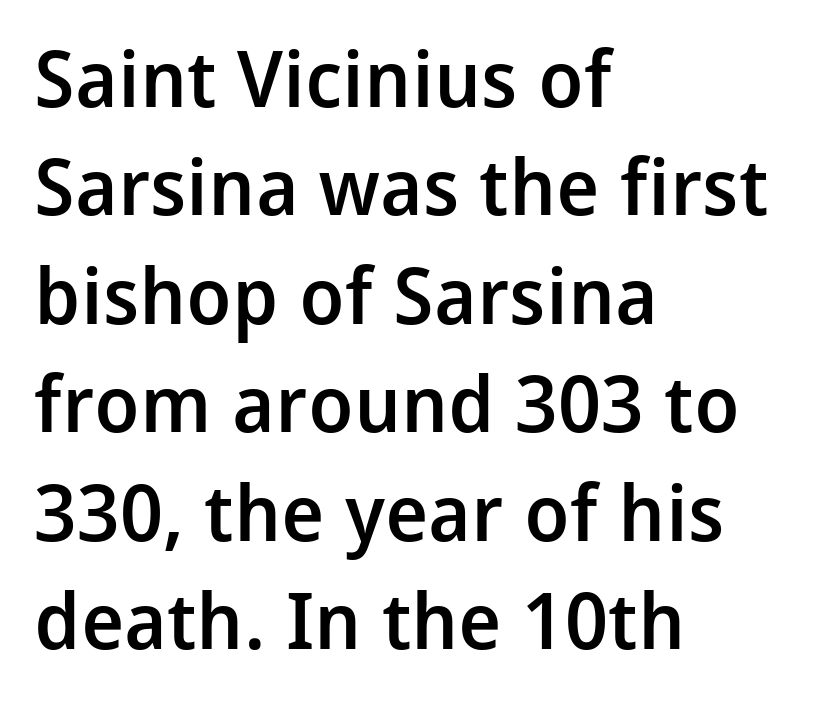
{"serif": "no", "italic": "no", "bold": "semi", "weight": "semibold", "width": "normal", "stroke_contrast": "low", "x_height": "medium", "monospaced": "no", "underline": "no", "align": "left", "line_spacing": "normal", "line_spacing_ratio": 1.39, "letter_spacing": "normal", "letter_spacing_em": 0.0, "glyph_px": 78}
